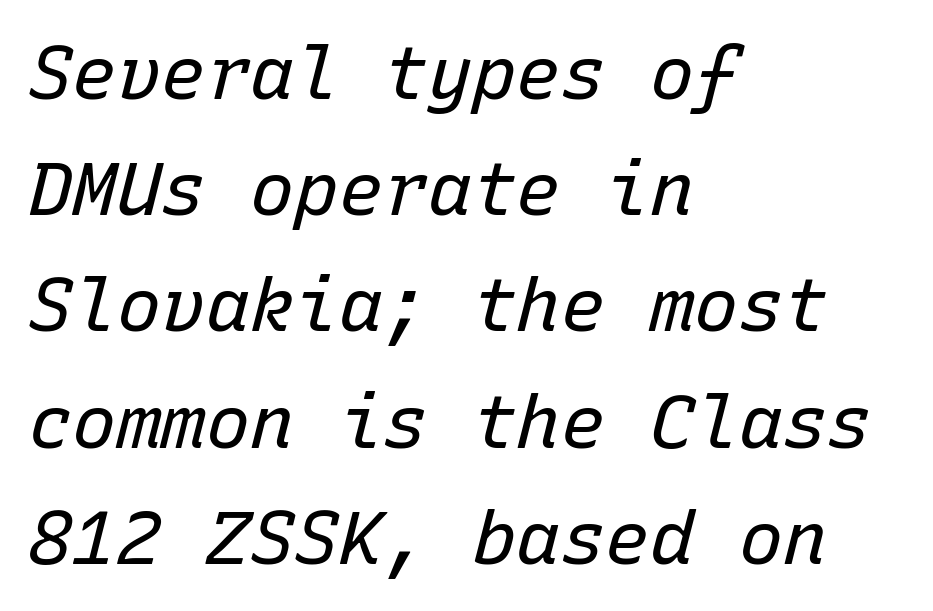
Q: Is the text bold? A: No.
Q: Is the text italic (slanted)? A: Yes, it leans right by about 15 degrees.
Q: Is the text underlined? A: No.
Q: How is the paragraph aligned? A: Left-aligned.
Q: Is the spacing between letters normal or unusually wide? A: Normal.
Q: Is the spacing between lines tight, normal or loose? A: Normal.
Q: Width (condensed, normal, or wide)? A: Normal.
Q: Stroke contrast? A: Low.
Q: x-height? A: Medium.
Q: Monospaced? A: Yes.
